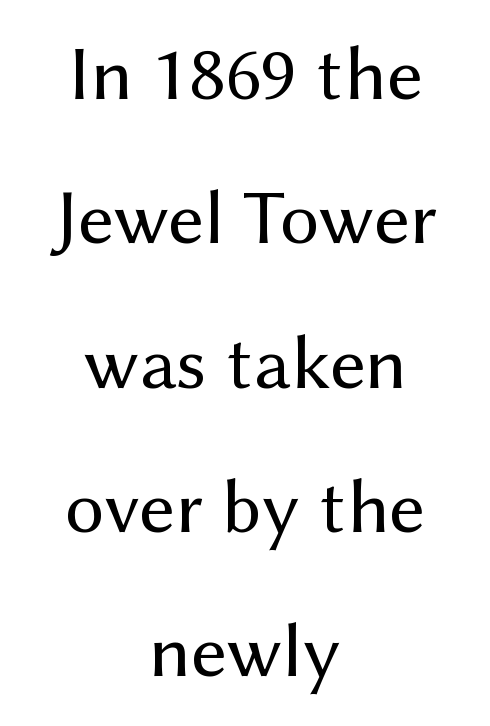
{"serif": "no", "italic": "no", "bold": "no", "weight": "regular", "width": "normal", "stroke_contrast": "medium", "x_height": "medium", "monospaced": "no", "underline": "no", "align": "center", "line_spacing_ratio": 1.85, "letter_spacing": "normal", "letter_spacing_em": 0.0, "glyph_px": 78}
